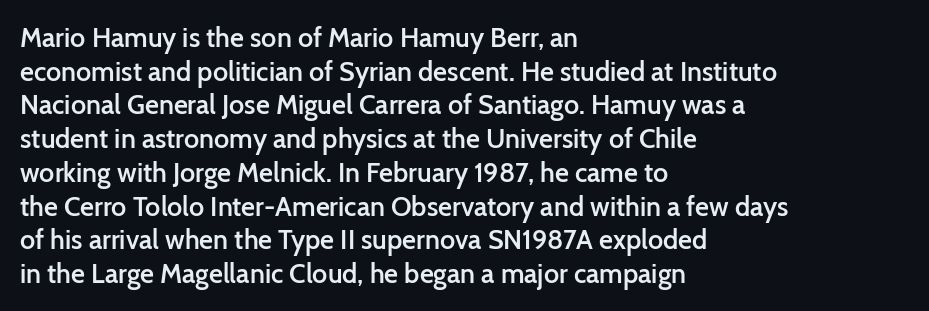
The image shows 27 px text type, upright; set left-aligned, normal line spacing (1.25x), normal letter spacing, not underlined.
